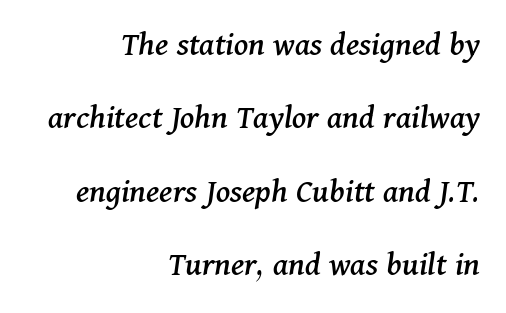
{"serif": "yes", "italic": "yes", "lean": "right", "slant_degrees": 11, "width": "normal", "stroke_contrast": "medium", "x_height": "medium", "monospaced": "no", "underline": "no", "align": "right", "line_spacing": "loose", "line_spacing_ratio": 2.1, "letter_spacing": "normal", "letter_spacing_em": 0.0, "glyph_px": 35}
